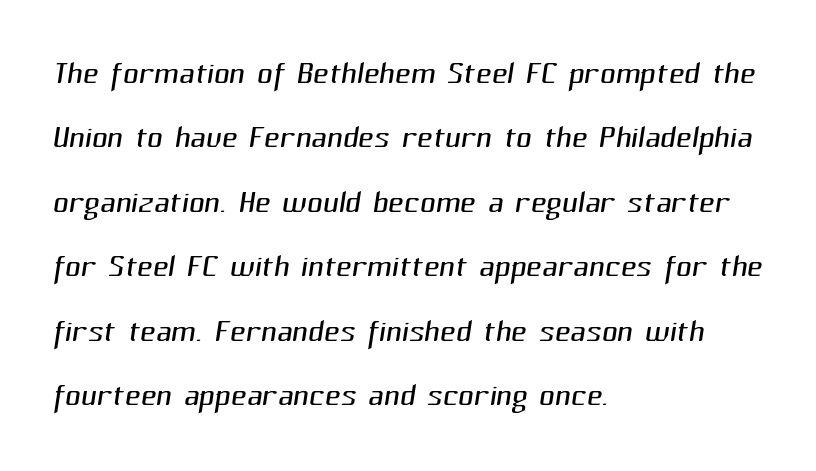
{"serif": "no", "bold": "no", "weight": "light", "width": "normal", "stroke_contrast": "medium", "x_height": "medium", "monospaced": "no", "underline": "no", "align": "left", "line_spacing": "normal", "line_spacing_ratio": 1.5, "letter_spacing": "normal", "letter_spacing_em": 0.0, "glyph_px": 43}
